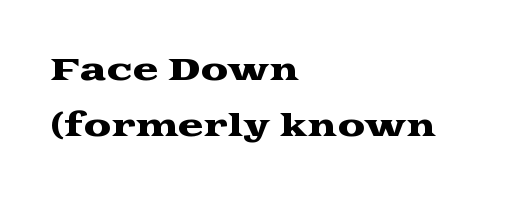
The space directly below the letters is spotless. A classic flush-left, rag-right setting is used for this passage. Unlike a clean sans, this face finishes its strokes with serifs. Posture: straight, roman, zero tilt. This rendering leaves character spacing at its baseline value.
